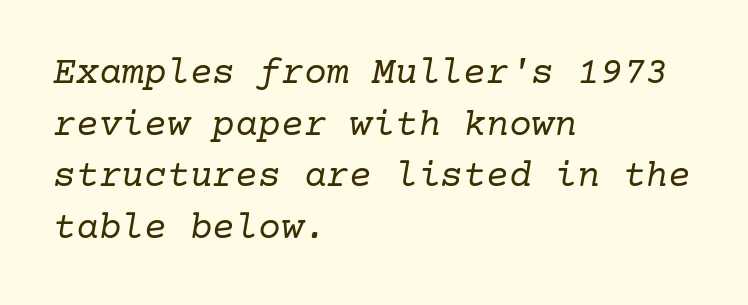
Reading down the block, your eye returns to a fixed left position each line. The tracking reads as untouched default to a designer's eye. Regarding serifs, this sample has them. Interline gaps are of average width in this sample. Rendered with sloped, italic letterforms.
